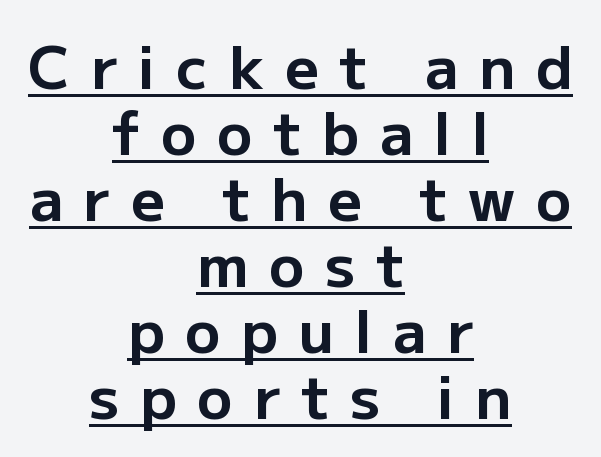
Has an underline been added? It has. Bold? Absolutely — the strokes are thick and heavy. Horizontal bands of white between lines are thin slivers. In terms of letterspacing, this is a distinctly airy, spread setting.
